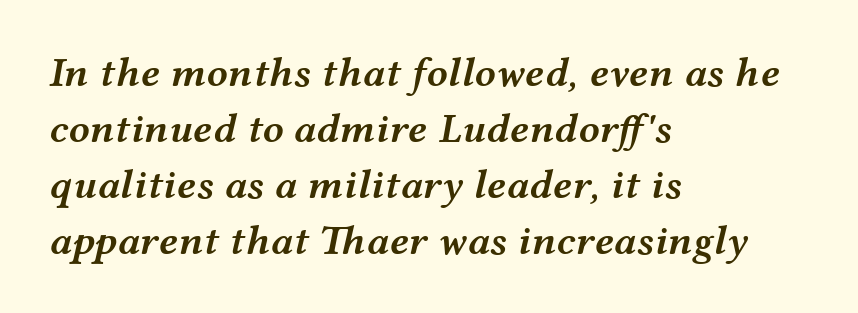
Q: Is the text bold? A: Semi-bold.
Q: Is the text italic (slanted)? A: Yes, it leans right by about 12 degrees.
Q: Is the text underlined? A: No.
Q: How is the paragraph aligned? A: Left-aligned.
Q: Is the spacing between letters normal or unusually wide? A: Normal.
Q: Is the spacing between lines tight, normal or loose? A: Normal.
Q: Width (condensed, normal, or wide)? A: Wide.
Q: Stroke contrast? A: Medium.
Q: x-height? A: Medium.
Q: Monospaced? A: No.
